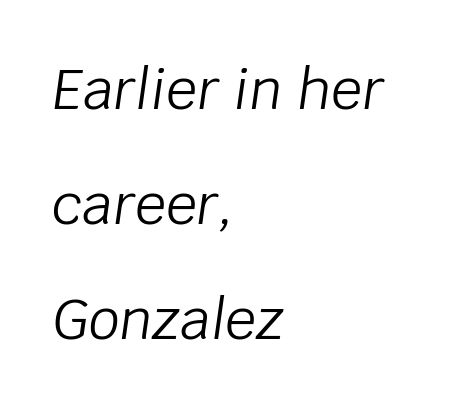
Spacing verdict: proportional, widths tailored to each character. The gap between lines stays unmarked. Notice the wide empty band between every row — that's loose leading. Short and long lines alike share a common starting point at left. The face used here is rendered with its standard letterfit. Posture: slanted.
